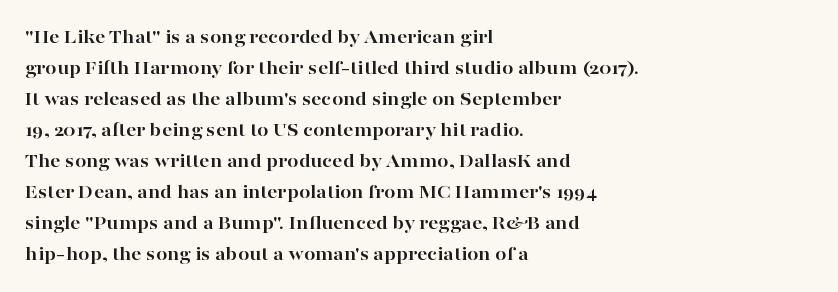
{"italic": "no", "bold": "yes", "underline": "no", "align": "left", "line_spacing": "normal", "line_spacing_ratio": 1.55, "letter_spacing": "normal", "letter_spacing_em": 0.0, "glyph_px": 20}
